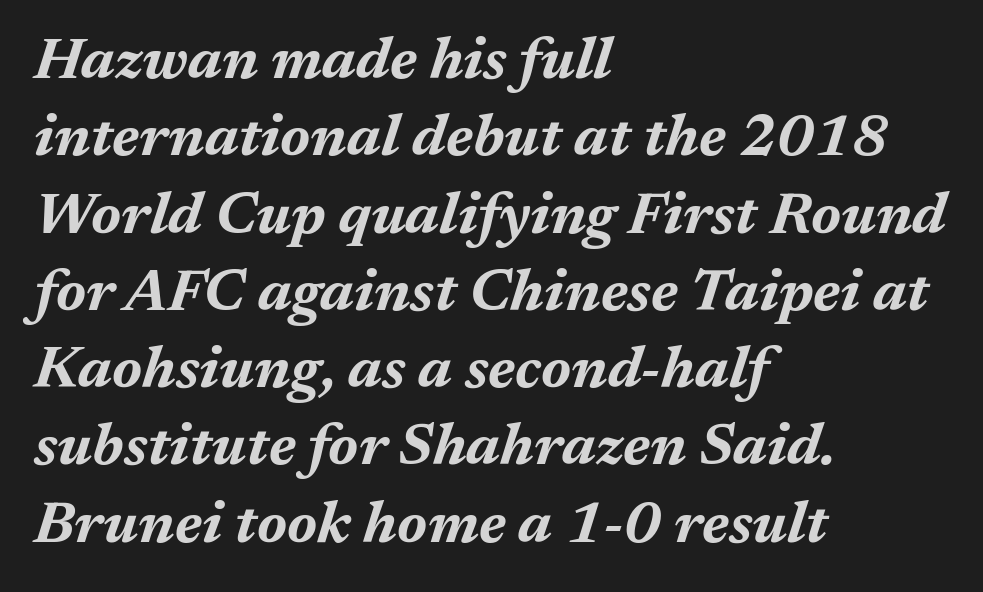
Q: Is the text bold? A: Yes.
Q: Is the text italic (slanted)? A: Yes, it leans right by about 17 degrees.
Q: Is the text underlined? A: No.
Q: How is the paragraph aligned? A: Left-aligned.
Q: Is the spacing between letters normal or unusually wide? A: Normal.
Q: Is the spacing between lines tight, normal or loose? A: Normal.
Q: Width (condensed, normal, or wide)? A: Normal.
Q: Stroke contrast? A: Medium.
Q: x-height? A: Medium.
Q: Monospaced? A: No.
